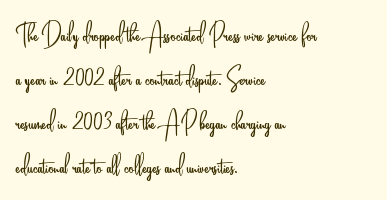
The passage shown stacks its lines at a standard gap. The characters are drawn with everyday or finer stroke widths. A typesetter would call this proportional, since set widths differ per character. This rendering leaves character spacing at its baseline value.
